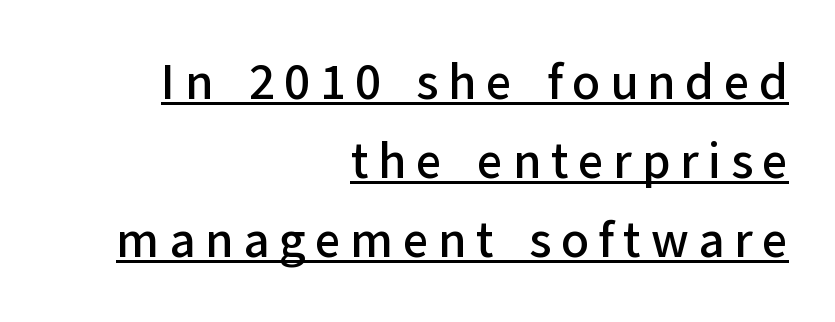
Decoration check: the copy is underlined. Interline gaps are of average width in this sample. Tall strokes in this sample are plumb rather than angled. Line ends are locked; line starts wander. This is sans-serif lettering, the kind often seen on screens and signage. Proportional: the letters do not fall into vertical columns.
